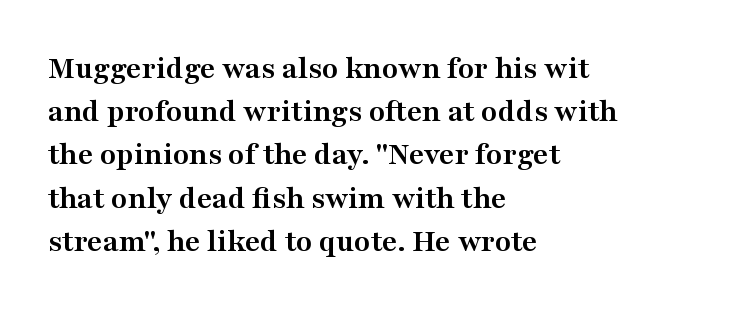
Q: Is the text bold? A: Yes.
Q: Is the text italic (slanted)? A: No, it is upright.
Q: Is the typeface a serif or a sans-serif typeface? A: Serif.
Q: Is the text underlined? A: No.
Q: How is the paragraph aligned? A: Left-aligned.
Q: Is the spacing between letters normal or unusually wide? A: Normal.
Q: Is the spacing between lines tight, normal or loose? A: Normal.
Q: Width (condensed, normal, or wide)? A: Wide.
Q: Stroke contrast? A: Medium.
Q: x-height? A: Medium.
Q: Monospaced? A: No.
